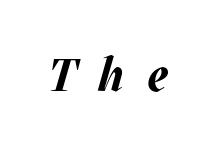
Q: Is the text bold? A: Yes.
Q: Is the text italic (slanted)? A: Yes, it leans right by about 17 degrees.
Q: Is the text underlined? A: No.
Q: Is the spacing between letters normal or unusually wide? A: Unusually wide.
Q: Width (condensed, normal, or wide)? A: Normal.
Q: Stroke contrast? A: Medium.
Q: x-height? A: Large.
Q: Monospaced? A: No.
